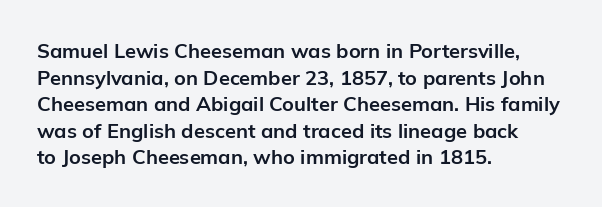
{"italic": "no", "bold": "yes", "underline": "no", "align": "left", "line_spacing": "normal", "line_spacing_ratio": 1.33, "letter_spacing": "normal", "letter_spacing_em": 0.0, "glyph_px": 20}
